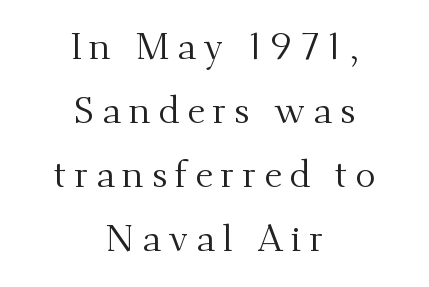
{"serif": "yes", "italic": "no", "bold": "no", "weight": "regular", "width": "normal", "stroke_contrast": "medium", "x_height": "small", "monospaced": "no", "underline": "no", "align": "center", "line_spacing": "normal", "line_spacing_ratio": 1.68, "letter_spacing": "wide", "letter_spacing_em": 0.2, "glyph_px": 38}
